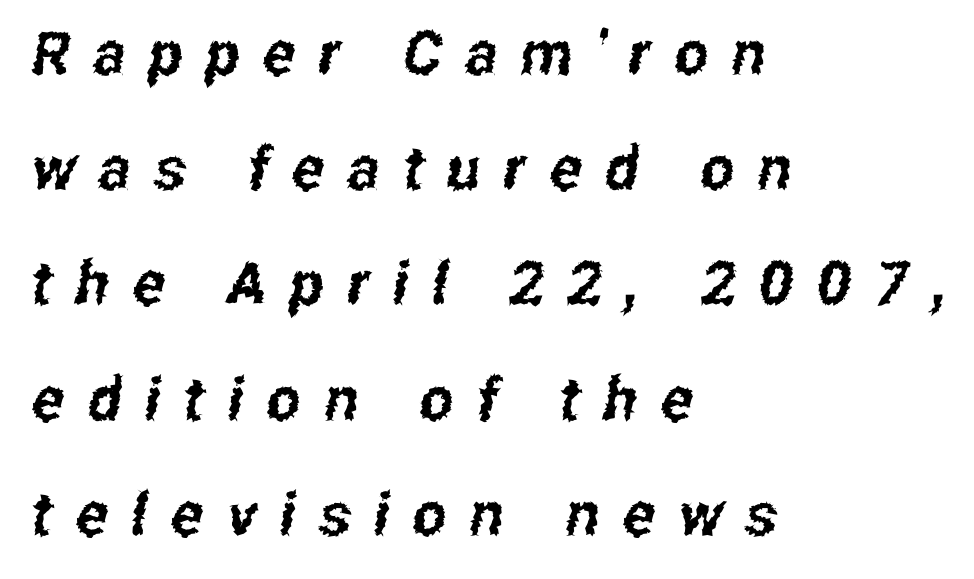
{"serif": "no", "width": "condensed", "stroke_contrast": "low", "x_height": "medium", "monospaced": "no", "underline": "no", "align": "left", "line_spacing": "loose", "line_spacing_ratio": 1.92, "letter_spacing": "wide", "letter_spacing_em": 0.39, "glyph_px": 60}
